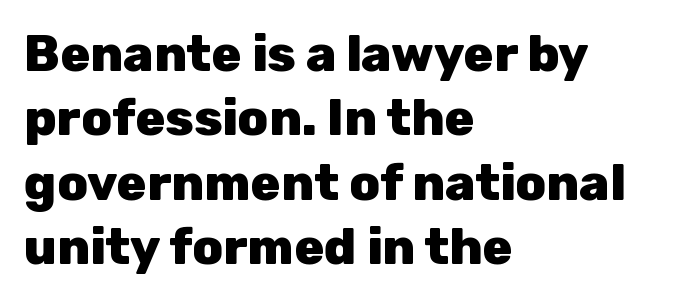
Q: Is the text bold? A: Yes.
Q: Is the text italic (slanted)? A: No, it is upright.
Q: Is the typeface a serif or a sans-serif typeface? A: Sans-serif.
Q: Is the text underlined? A: No.
Q: How is the paragraph aligned? A: Left-aligned.
Q: Is the spacing between letters normal or unusually wide? A: Normal.
Q: Is the spacing between lines tight, normal or loose? A: Normal.
Q: Width (condensed, normal, or wide)? A: Normal.
Q: Stroke contrast? A: Low.
Q: x-height? A: Medium.
Q: Monospaced? A: No.
